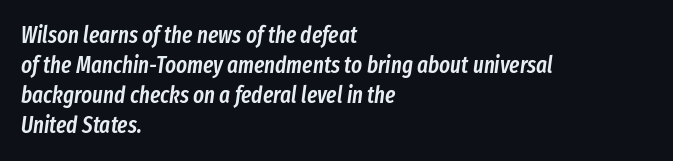
Q: Is the text bold? A: Semi-bold.
Q: Is the text italic (slanted)? A: Yes, it leans right by about 8 degrees.
Q: Is the text underlined? A: No.
Q: How is the paragraph aligned? A: Left-aligned.
Q: Is the spacing between letters normal or unusually wide? A: Normal.
Q: Is the spacing between lines tight, normal or loose? A: Normal.
